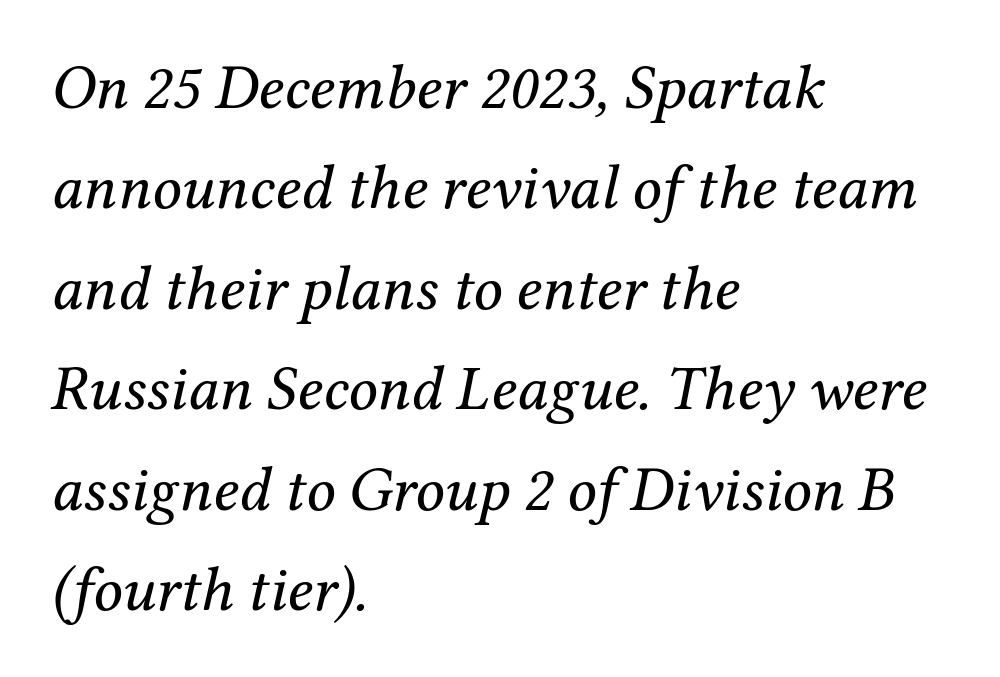
No extra tracking has been applied to these lines. Rendered with sloped, italic letterforms. Bare-footed words on every line. Line starts are locked; line ends wander.
